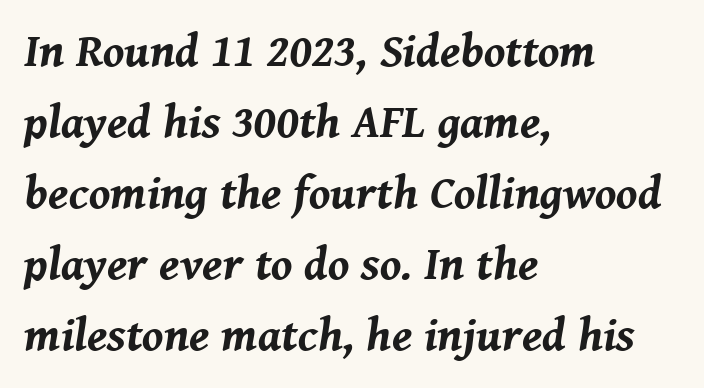
The image shows 47 px bold type, italic (leaning right); set left-aligned, normal line spacing (1.51x), normal letter spacing, not underlined; medium stroke contrast and a medium x-height.
